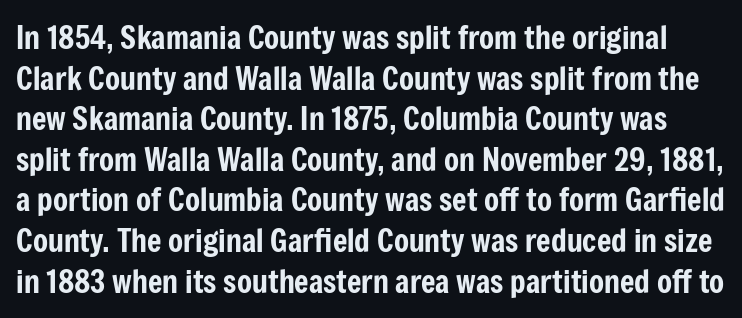
The image shows 31 px condensed sans-serif type, upright; set normal line spacing (1.31x), normal letter spacing, not underlined; low stroke contrast and a medium x-height.
